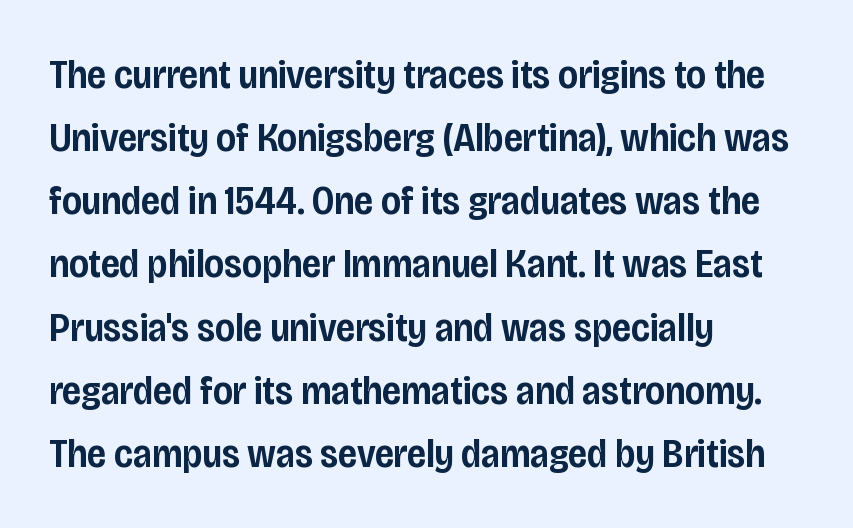
The image shows 41 px semibold, condensed sans-serif type, upright; set left-aligned, normal line spacing (1.54x), normal letter spacing, not underlined; low stroke contrast and a large x-height.
